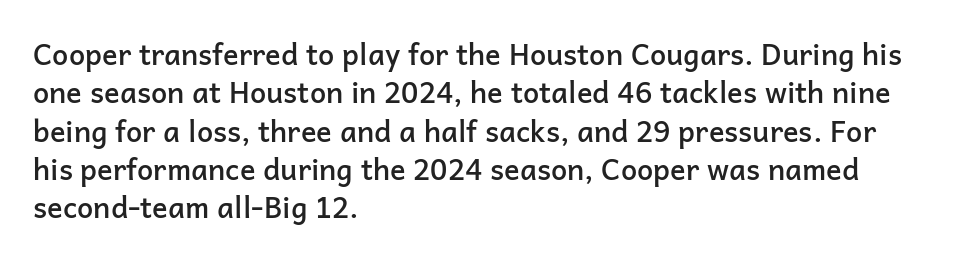
{"serif": "no", "italic": "no", "bold": "semi", "weight": "semibold", "width": "normal", "stroke_contrast": "low", "x_height": "medium", "monospaced": "no", "underline": "no", "align": "left", "line_spacing": "normal", "line_spacing_ratio": 1.32, "letter_spacing": "normal", "letter_spacing_em": 0.0, "glyph_px": 29}
